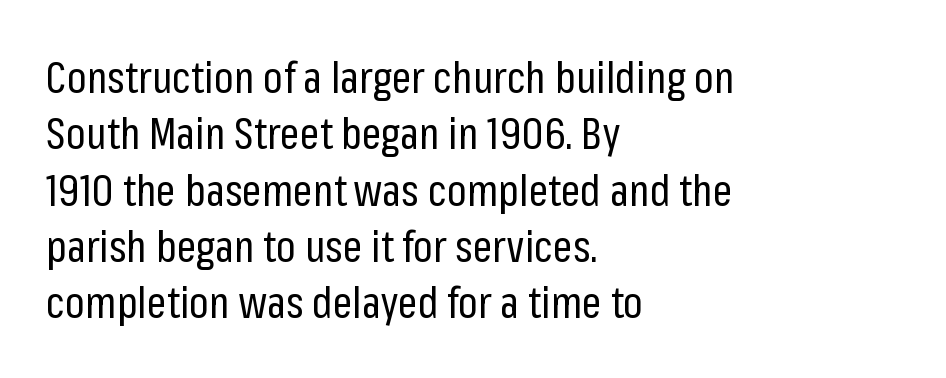
Q: Is the text bold? A: No.
Q: Is the text italic (slanted)? A: No, it is upright.
Q: Is the typeface a serif or a sans-serif typeface? A: Sans-serif.
Q: Is the text underlined? A: No.
Q: How is the paragraph aligned? A: Left-aligned.
Q: Is the spacing between letters normal or unusually wide? A: Normal.
Q: Is the spacing between lines tight, normal or loose? A: Normal.
Q: Width (condensed, normal, or wide)? A: Condensed.
Q: Stroke contrast? A: Low.
Q: x-height? A: Medium.
Q: Monospaced? A: No.
